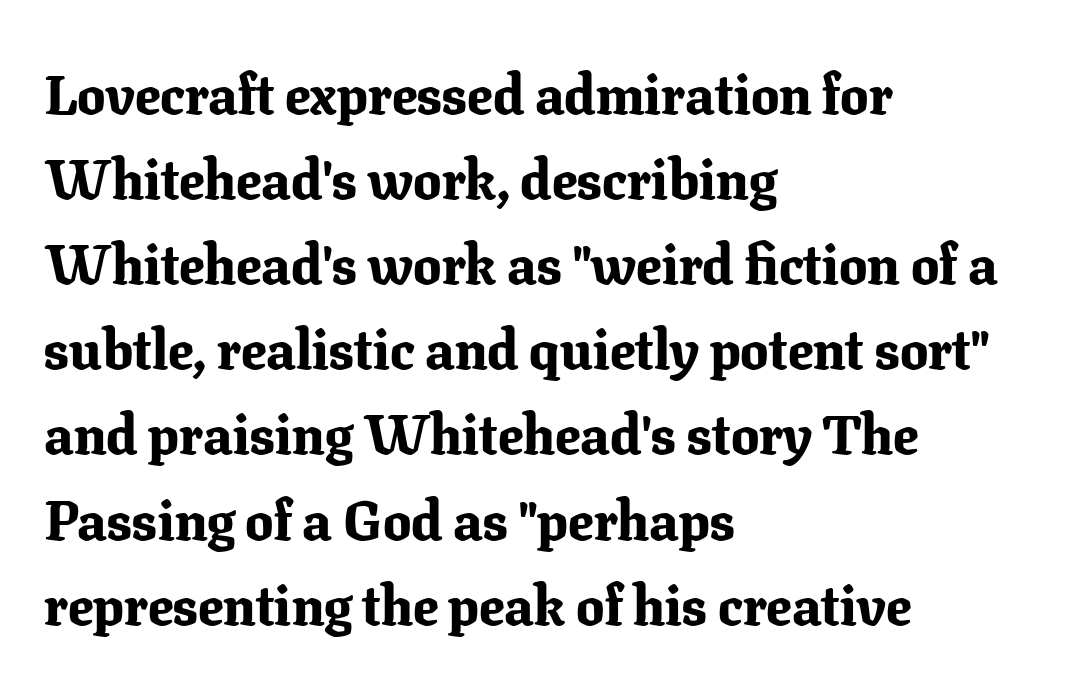
This is serif lettering, the kind often seen in printed books. The gap between lines stays unmarked. This sample uses an upright cut, with every glyph sitting square on the baseline. Character widths vary here, with narrow letters taking less room than wide ones.
